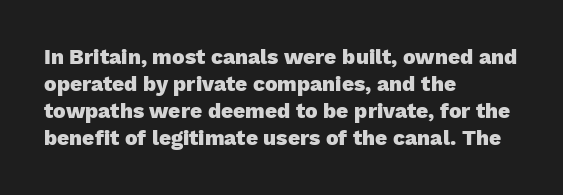
{"italic": "no", "bold": "yes", "underline": "no", "align": "left", "line_spacing": "normal", "line_spacing_ratio": 1.28, "letter_spacing": "normal", "letter_spacing_em": 0.0, "glyph_px": 21}
